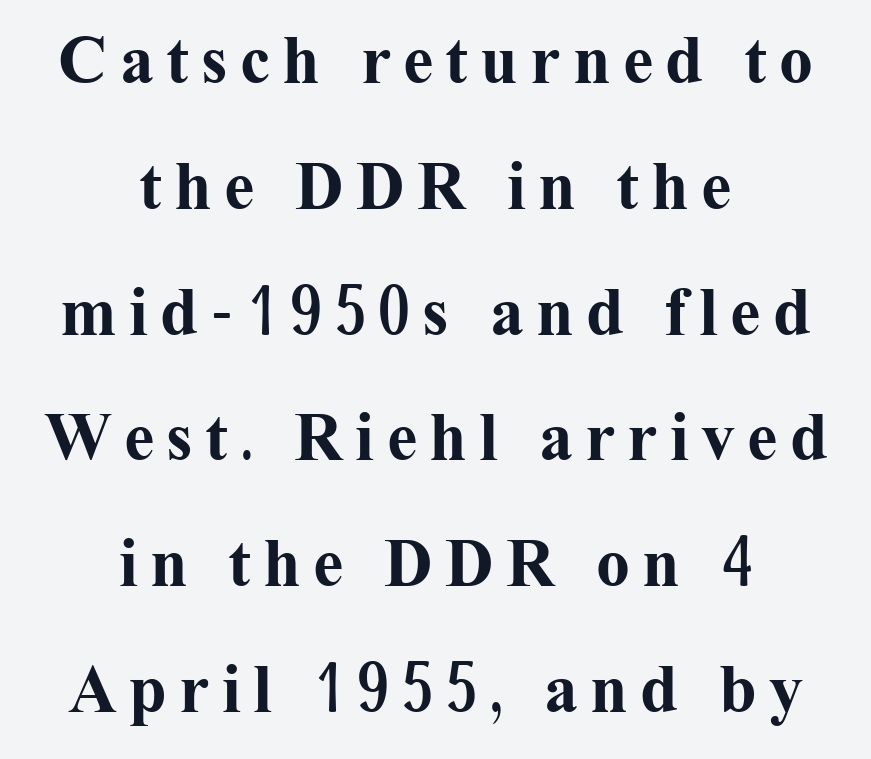
{"serif": "yes", "italic": "no", "bold": "yes", "weight": "bold", "width": "normal", "stroke_contrast": "medium", "x_height": "medium", "monospaced": "no", "underline": "no", "align": "center", "line_spacing_ratio": 1.85, "glyph_px": 68}
